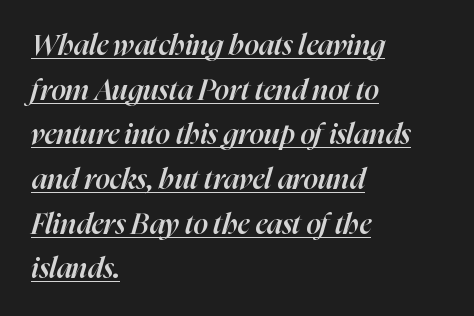
Q: Is the text bold? A: Semi-bold.
Q: Is the text italic (slanted)? A: Yes, it leans right by about 16 degrees.
Q: Is the text underlined? A: Yes.
Q: How is the paragraph aligned? A: Left-aligned.
Q: Is the spacing between letters normal or unusually wide? A: Normal.
Q: Is the spacing between lines tight, normal or loose? A: Normal.
Q: Width (condensed, normal, or wide)? A: Normal.
Q: Stroke contrast? A: High.
Q: x-height? A: Medium.
Q: Monospaced? A: No.
